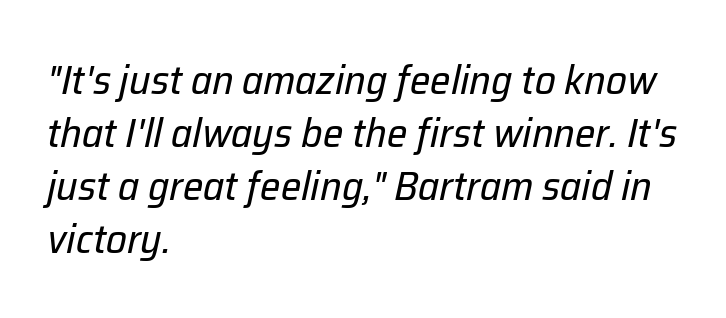
{"italic": "yes", "lean": "right", "slant_degrees": 12, "bold": "no", "weight": "regular", "width": "normal", "stroke_contrast": "low", "x_height": "medium", "monospaced": "no", "underline": "no", "align": "left", "line_spacing": "normal", "line_spacing_ratio": 1.29, "letter_spacing": "normal", "letter_spacing_em": 0.0, "glyph_px": 41}
